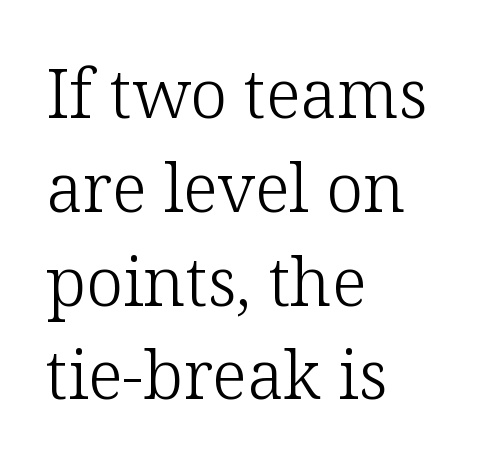
Type without underlining. Which margin do the lines hug? The left one — the right edge is uneven. Do the letters lean? They stand straight. Nothing unusual about the tracking: characters are spaced as the font intends. Are there feet on the stems? There are — it's a serif.
